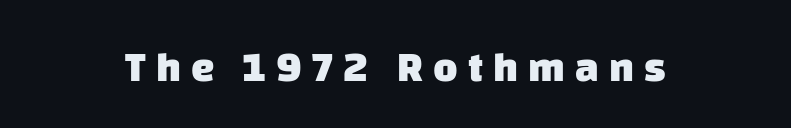
The image shows 42 px heavy sans-serif type; set centered, unusually wide letter spacing (+0.24 em), not underlined; low stroke contrast and a large x-height.
